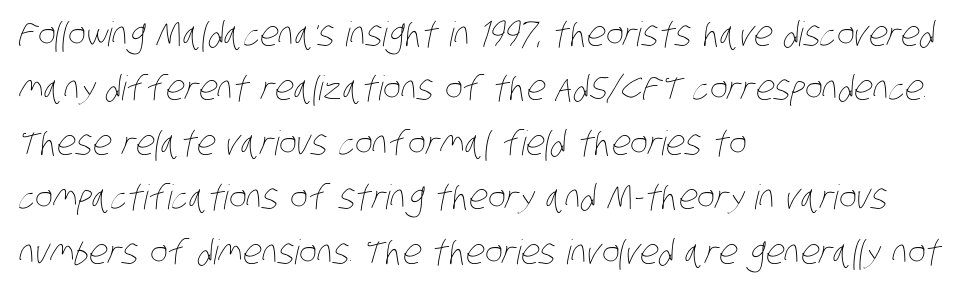
Q: Is the text bold? A: No.
Q: Is the text underlined? A: No.
Q: How is the paragraph aligned? A: Left-aligned.
Q: Is the spacing between letters normal or unusually wide? A: Normal.
Q: Is the spacing between lines tight, normal or loose? A: Normal.
Q: Width (condensed, normal, or wide)? A: Condensed.
Q: Stroke contrast? A: Low.
Q: x-height? A: Large.
Q: Monospaced? A: No.
